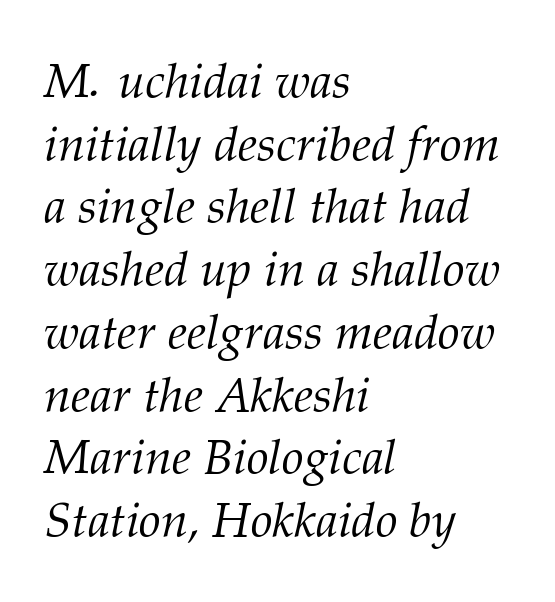
These lines are composed in type with serifs. Standard letterfit; no display-style spreading of the glyphs. Looks like regular typesetting: each glyph gets only the width it needs. Leading: standard.
